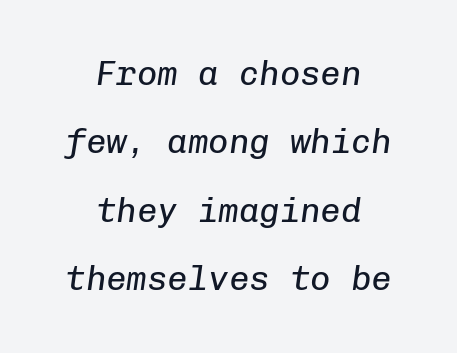
The image shows 34 px regular-weight type, italic (leaning right), monospaced; set centered, loose line spacing (2.01x), normal letter spacing, not underlined; low stroke contrast and a medium x-height.
